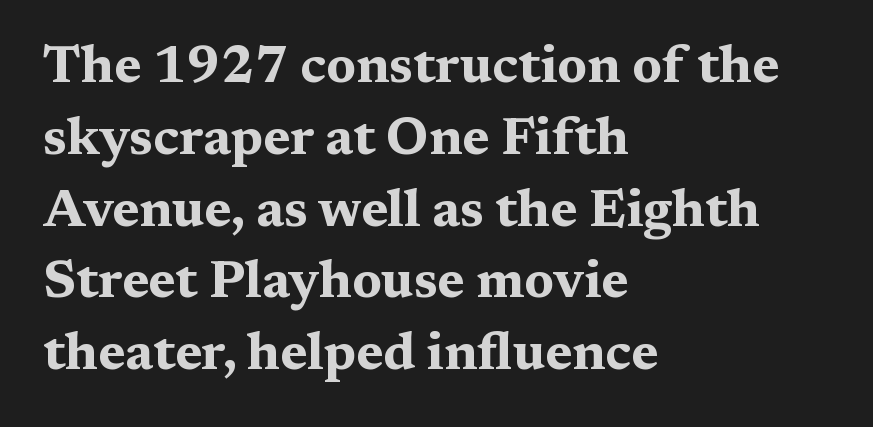
The setting favours the left margin, as ordinary paragraphs usually do. Thick stems and heavy bowls — unmistakably bold. Every stem runs plumb, perpendicular to the baseline. Note the varied advance widths — an 'i' is clearly narrower than an 'm'.
